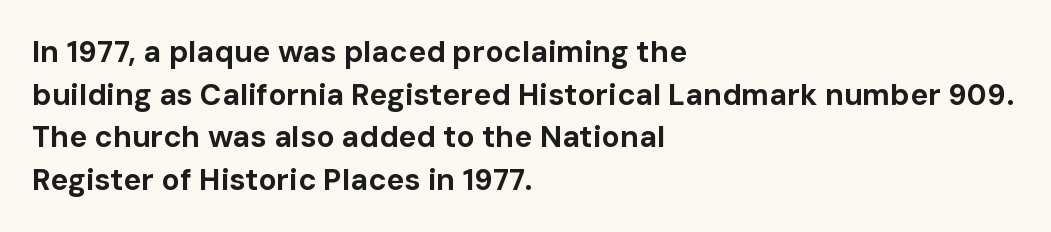
The image shows 30 px bold sans-serif type, upright; set left-aligned, normal line spacing (1.42x), normal letter spacing, not underlined; low stroke contrast and a medium x-height.
